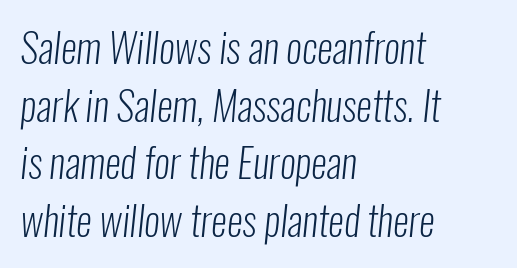
Students, note that the glyphs here touch the page at normal intervals. The passage shown is not underscored anywhere. The lines in this sample share a left origin and differ only in where they stop. Character widths vary here, with narrow letters taking less room than wide ones. The weight would be labelled regular, book, light, or lighter still.
